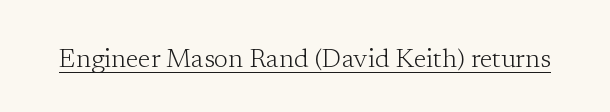
Q: Is the text bold? A: No.
Q: Is the text italic (slanted)? A: No, it is upright.
Q: Is the text underlined? A: Yes.
Q: Is the spacing between letters normal or unusually wide? A: Normal.
